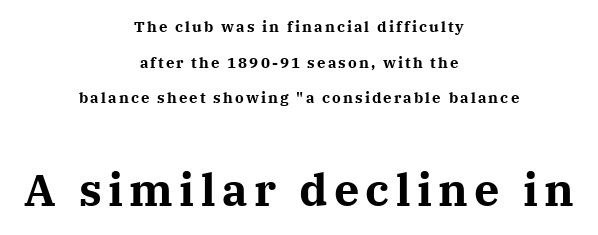
Q: Is the text bold? A: Yes.
Q: Is the text italic (slanted)? A: No, it is upright.
Q: Is the typeface a serif or a sans-serif typeface? A: Serif.
Q: Is the text underlined? A: No.
Q: How is the paragraph aligned? A: Centered.
Q: Is the spacing between lines tight, normal or loose? A: Loose.
Q: Which block of text is set in a larger size, the first (top) or the second (bottom)? A: The second (bottom) one.
Q: Width (condensed, normal, or wide)? A: Normal.
Q: Stroke contrast? A: Medium.
Q: x-height? A: Medium.
Q: Monospaced? A: No.
